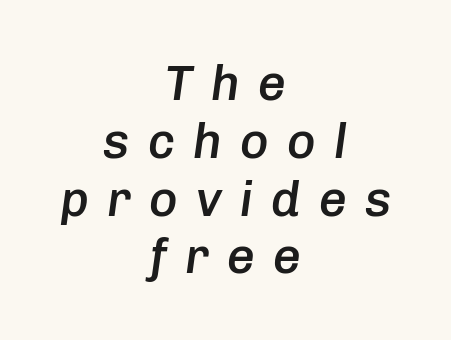
{"italic": "yes", "lean": "right", "slant_degrees": 8, "bold": "semi", "weight": "semibold", "width": "normal", "stroke_contrast": "low", "x_height": "medium", "monospaced": "no", "underline": "no", "align": "center", "line_spacing_ratio": 1.18, "letter_spacing": "wide", "letter_spacing_em": 0.37, "glyph_px": 49}
